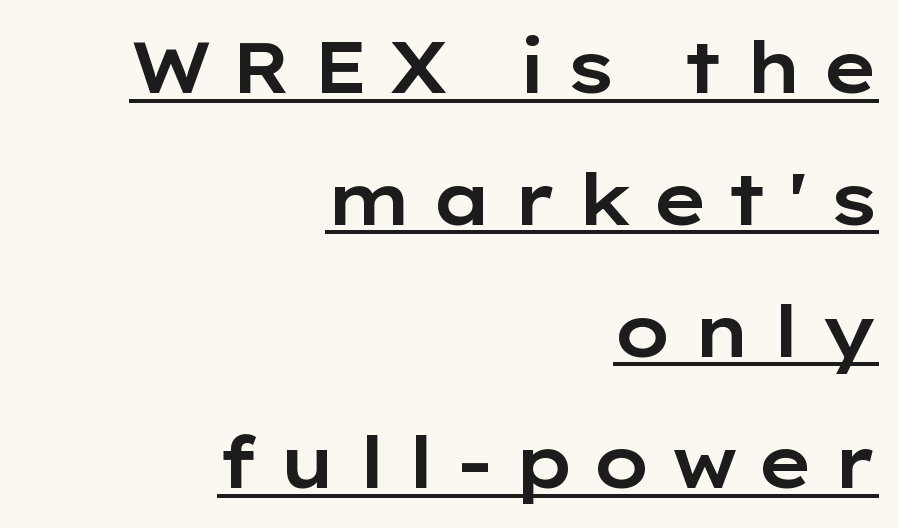
{"serif": "no", "italic": "no", "width": "wide", "stroke_contrast": "low", "x_height": "medium", "monospaced": "no", "underline": "yes", "align": "right", "line_spacing_ratio": 1.83, "letter_spacing": "wide", "letter_spacing_em": 0.25, "glyph_px": 72}
